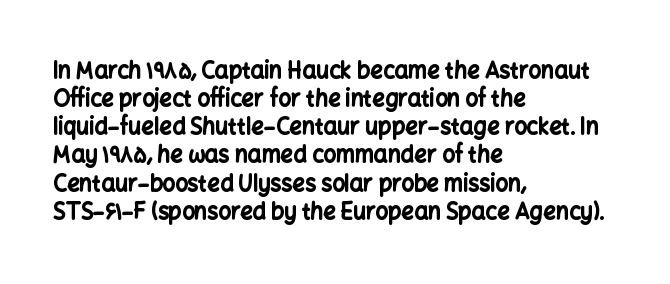
Q: Is the text bold? A: Yes.
Q: Is the text italic (slanted)? A: No, it is upright.
Q: Is the text underlined? A: No.
Q: How is the paragraph aligned? A: Left-aligned.
Q: Is the spacing between letters normal or unusually wide? A: Normal.
Q: Is the spacing between lines tight, normal or loose? A: Normal.
